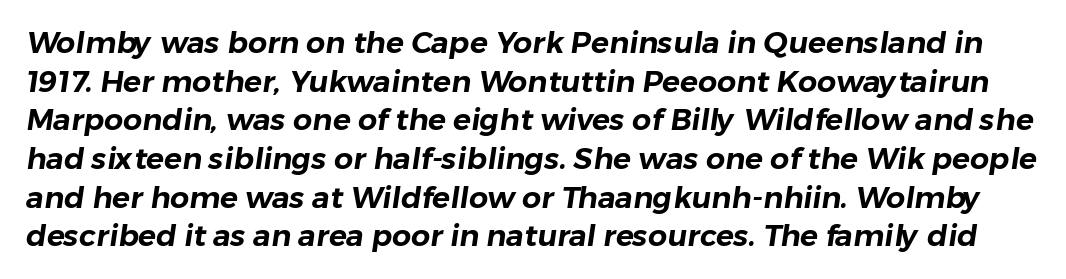
The image shows 30 px sans-serif type; set normal line spacing (1.29x), normal letter spacing, not underlined; low stroke contrast and a medium x-height.
